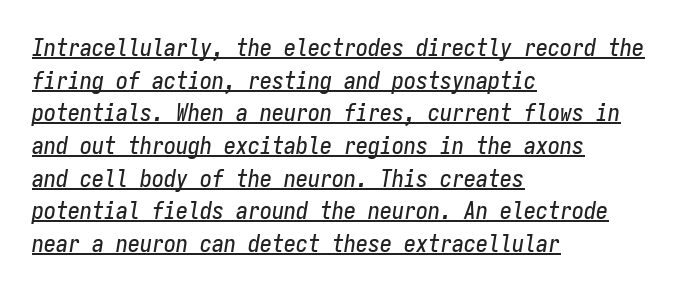
The image shows 24 px text type, italic (leaning right); set left-aligned, normal line spacing (1.36x), normal letter spacing, underlined.
